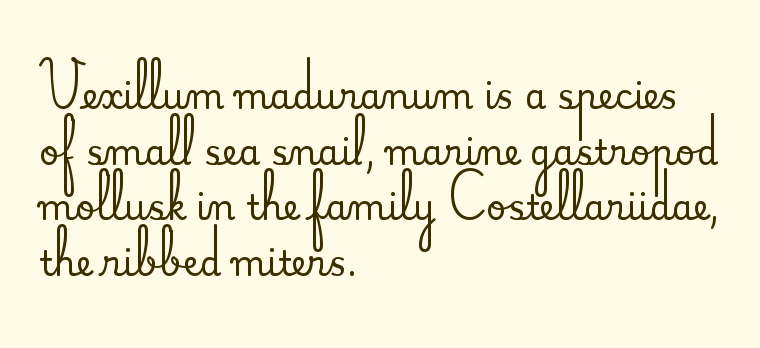
Q: Is the text italic (slanted)? A: No, it is upright.
Q: Is the typeface a serif or a sans-serif typeface? A: Serif.
Q: Is the text underlined? A: No.
Q: How is the paragraph aligned? A: Left-aligned.
Q: Is the spacing between letters normal or unusually wide? A: Normal.
Q: Is the spacing between lines tight, normal or loose? A: Normal.
Q: Width (condensed, normal, or wide)? A: Normal.
Q: Stroke contrast? A: Medium.
Q: x-height? A: Small.
Q: Monospaced? A: No.
